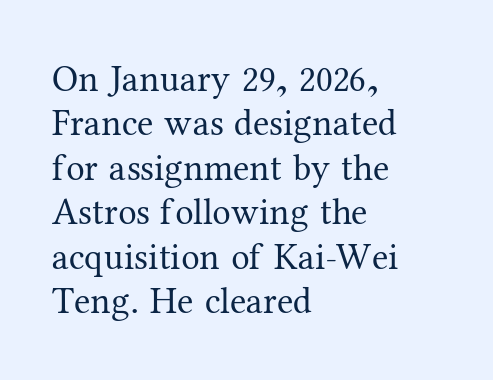
The typeface chosen for these lines features serifs. The passage shown is not bold in any degree. Decoration check: the copy has no underline. Caption: multi-line text, flush left, ragged right.
